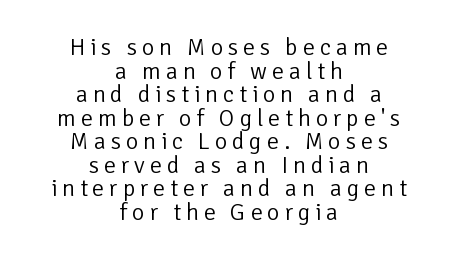
Visually the block forms a symmetrical silhouette, jagged on both flanks. Very little white space separates one row of letters from the next. This is not heavy type; no bold has been used. Ascenders rise straight up at ninety degrees. You could only call the tracking loose — the letters float apart. The specimen omits any rule beneath the text block's lines.
